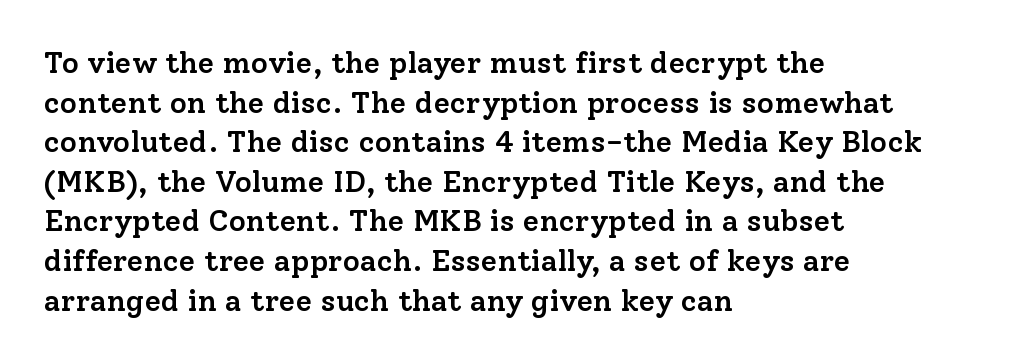
Does the leading feel generous? No, just average. On the weight axis this lands at semibold, roughly 600. Between one letter and the next there's only the usual sliver of space. Note the varied advance widths — an 'i' is clearly narrower than an 'm'. A bare baseline throughout the passage. Alignment: flush left.
